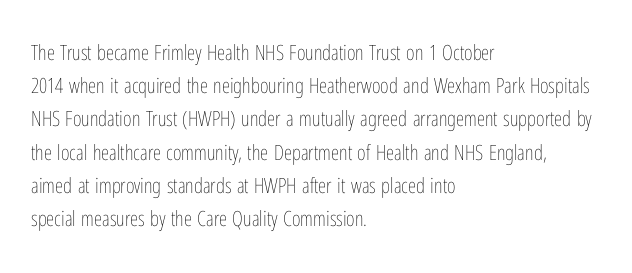
Q: Is the text bold? A: No.
Q: Is the text italic (slanted)? A: No, it is upright.
Q: Is the text underlined? A: No.
Q: How is the paragraph aligned? A: Left-aligned.
Q: Is the spacing between letters normal or unusually wide? A: Normal.
Q: Is the spacing between lines tight, normal or loose? A: Normal.
